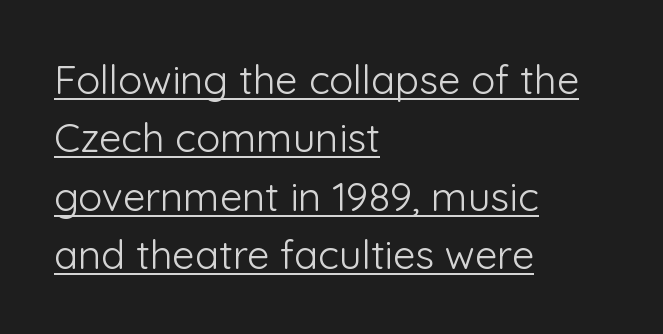
The image shows 40 px light sans-serif type, upright; set left-aligned, normal line spacing (1.46x), normal letter spacing, underlined; low stroke contrast and a medium x-height.
